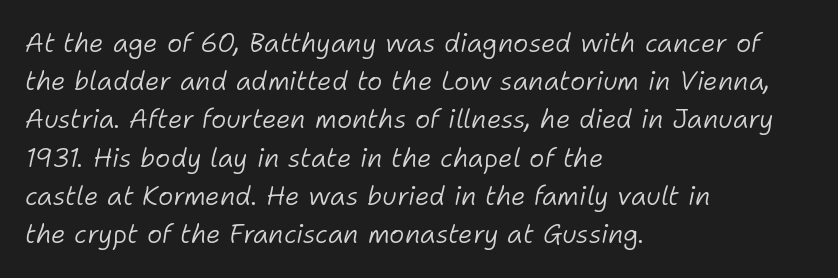
The image shows 26 px text type, italic (leaning right); set left-aligned, normal line spacing (1.47x), normal letter spacing, not underlined.
